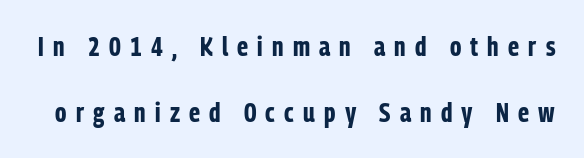
{"italic": "no", "bold": "yes", "underline": "no", "line_spacing": "loose", "line_spacing_ratio": 2.44, "letter_spacing": "wide", "letter_spacing_em": 0.34, "glyph_px": 27}
